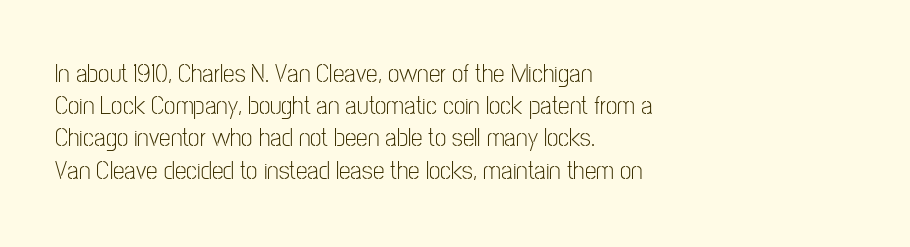
The image shows 26 px text type, upright; set left-aligned, line spacing 1.24x, normal letter spacing, not underlined.
